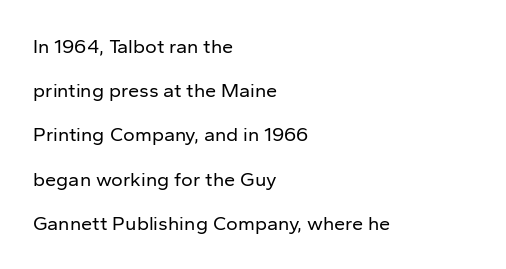
The passage shown is not bold in any degree. Bare-footed words on every line. The lettering stays uniformly vertical, giving the passage a roman look. Compared with typical paragraphs, the rows here are farther apart.
